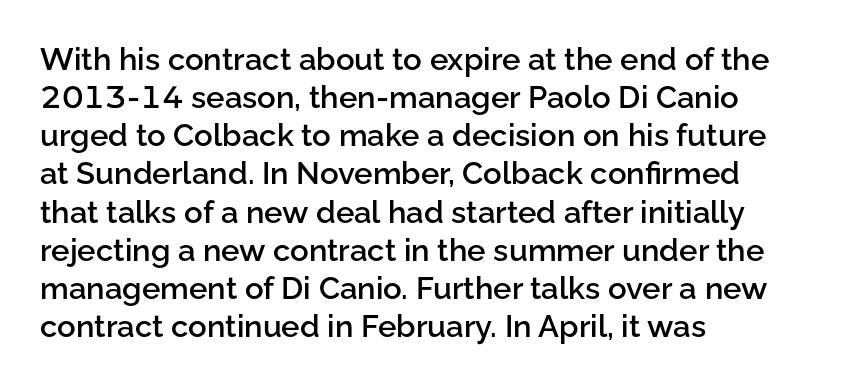
Which margin do the lines hug? The left one — the right edge is uneven. The glyphs in this specimen are sans serif. Just letters on the line, the space beneath them empty. Tall strokes in this sample are plumb rather than angled.
